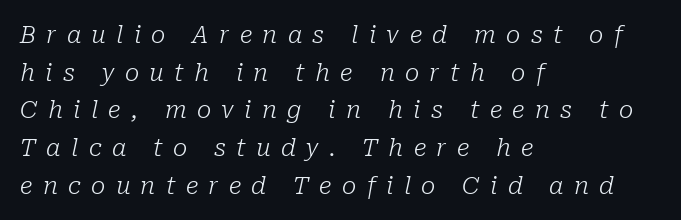
{"italic": "yes", "lean": "right", "slant_degrees": 10, "bold": "no", "underline": "no", "align": "left", "line_spacing": "normal", "line_spacing_ratio": 1.57, "letter_spacing": "wide", "letter_spacing_em": 0.43, "glyph_px": 24}
